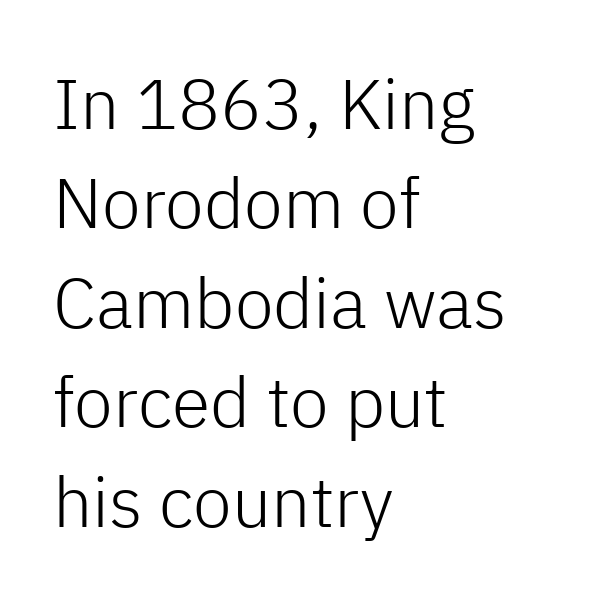
{"serif": "no", "italic": "no", "bold": "no", "weight": "light", "width": "normal", "stroke_contrast": "low", "x_height": "medium", "monospaced": "no", "underline": "no", "align": "left", "line_spacing": "normal", "line_spacing_ratio": 1.42, "letter_spacing": "normal", "letter_spacing_em": 0.0, "glyph_px": 70}
